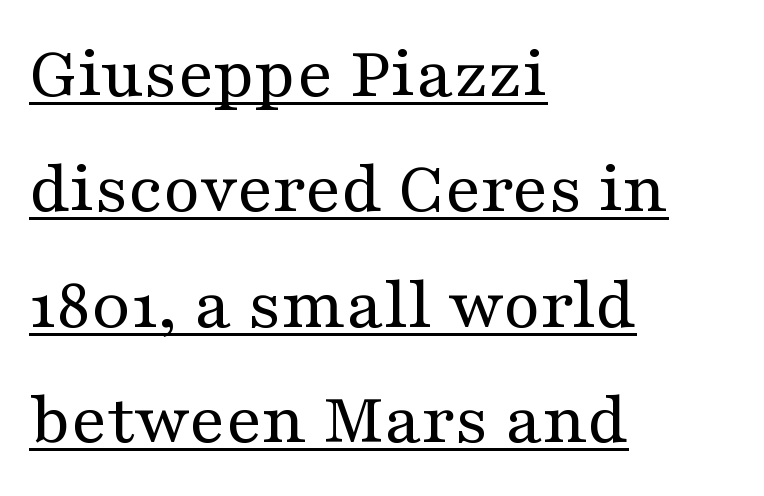
Stroke thickness stays within the range of a standard reading face or lighter. The letters carry serifs — small finishing strokes at the ends of their stems. Reading down the block, your eye returns to a fixed left position each line. Summary of vertical rhythm: regular, with standard interline spacing.
